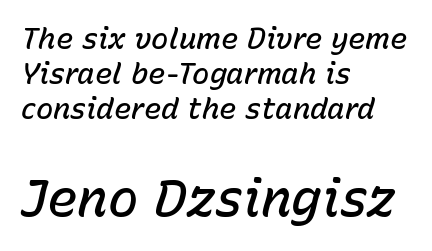
The image shows 51 px semibold type, italic (leaning right); set left-aligned, line spacing 1.21x, normal letter spacing, not underlined; the second (bottom) block is 1.76x larger; low stroke contrast and a medium x-height.
